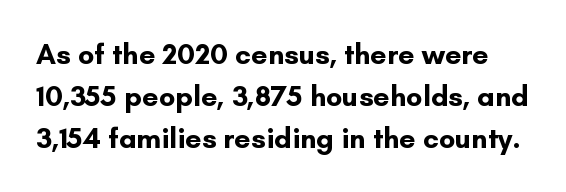
The image shows 29 px bold sans-serif type, upright; set normal line spacing (1.44x), normal letter spacing, not underlined; low stroke contrast and a small x-height.
